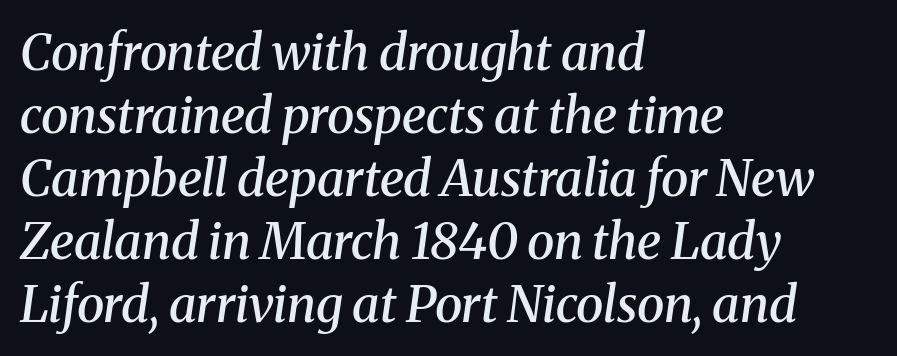
The image shows 50 px semibold serif type, italic (leaning right); set left-aligned, normal line spacing (1.26x), normal letter spacing, not underlined; medium stroke contrast and a medium x-height.
